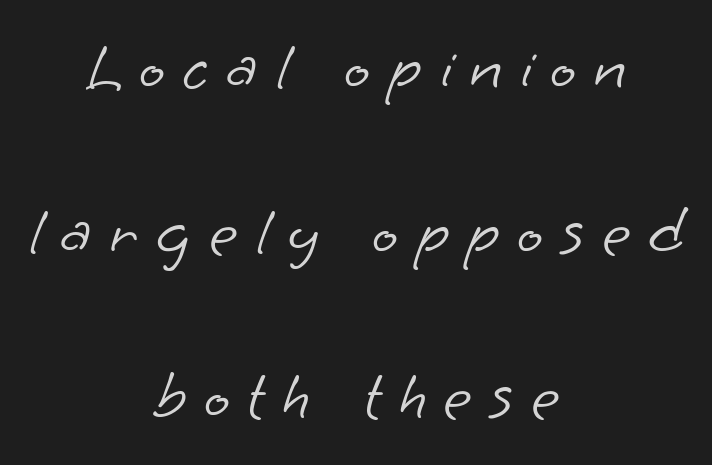
Is this a fixed-width face? No — the glyphs have proportional, varying widths. What stands out about the letter spacing? Its width — letters are far apart. The characters display no serif detailing; their extremities are plain. Centered paragraph, ragged on both sides.
